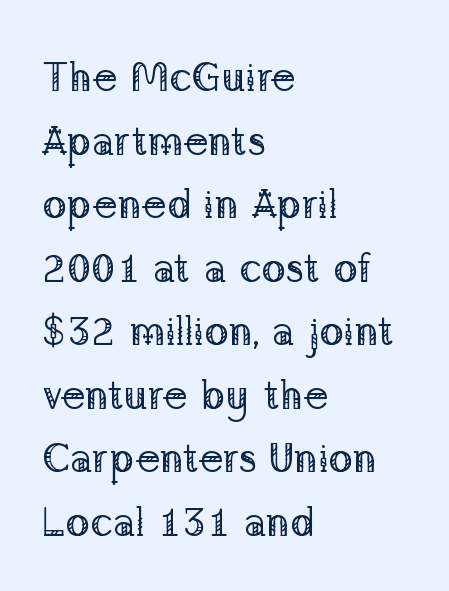
Q: Is the text bold? A: No.
Q: Is the text italic (slanted)? A: No, it is upright.
Q: Is the typeface a serif or a sans-serif typeface? A: Serif.
Q: Is the text underlined? A: No.
Q: How is the paragraph aligned? A: Left-aligned.
Q: Is the spacing between letters normal or unusually wide? A: Normal.
Q: Is the spacing between lines tight, normal or loose? A: Normal.
Q: Width (condensed, normal, or wide)? A: Normal.
Q: Stroke contrast? A: Low.
Q: x-height? A: Medium.
Q: Monospaced? A: No.
